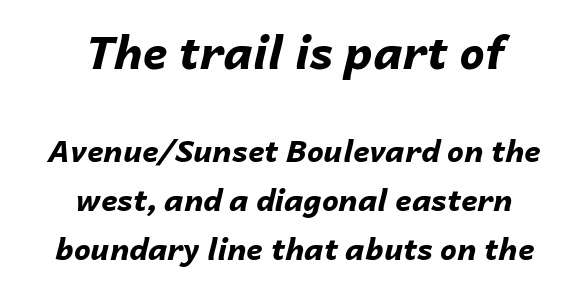
Just letters on the line, the space beneath them empty. Reading down the block, each line starts at a different indent, mirrored at its end. This block has exactly the height ordinary leading produces. This sample has the flowing, uneven cadence of proportional lettering. Here the glyphs are tracked normally, forming tight word shapes. How heavy is the stroke? Heavy — this is a bold.
